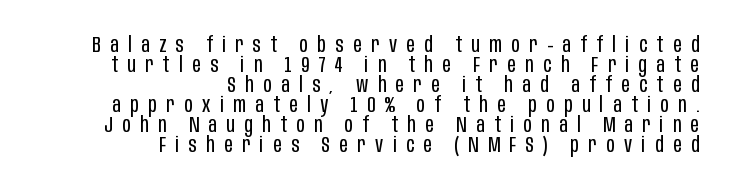
The image shows 21 px text type, upright; set right-aligned, tight line spacing (0.95x), unusually wide letter spacing (+0.45 em), not underlined.
